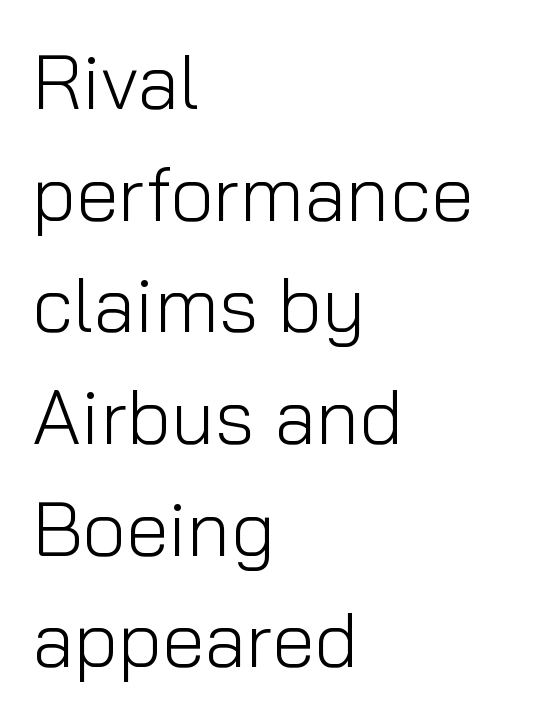
The image shows 77 px light sans-serif type, upright; set left-aligned, normal line spacing (1.45x), normal letter spacing, not underlined; low stroke contrast and a medium x-height.
